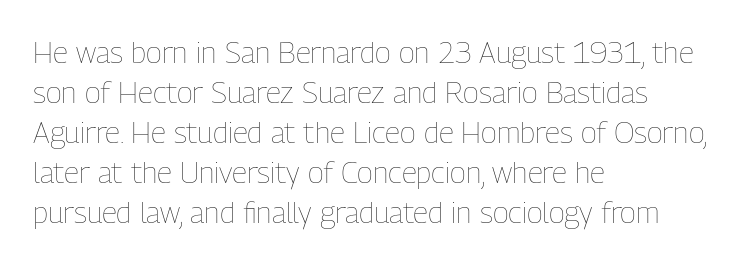
Looks like regular typesetting: each glyph gets only the width it needs. The baseline area is clear. Stems and bowls with no extra thickness — not bold. Left-aligned paragraph, ragged on the right. Every stem runs plumb, perpendicular to the baseline. One glance says typical: line gaps are just what's usual.
